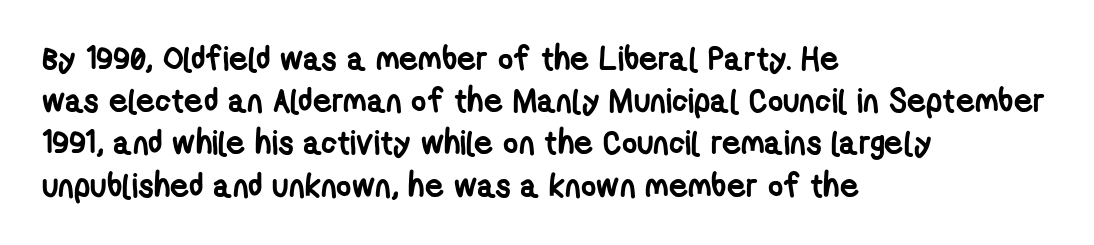
{"serif": "no", "bold": "yes", "weight": "semibold", "width": "condensed", "stroke_contrast": "low", "x_height": "medium", "monospaced": "no", "underline": "no", "align": "left", "line_spacing": "normal", "line_spacing_ratio": 1.28, "letter_spacing": "normal", "letter_spacing_em": 0.0, "glyph_px": 33}
